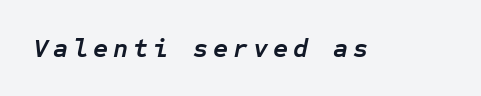
Q: Is the text bold? A: Yes.
Q: Is the text italic (slanted)? A: Yes, it leans right by about 12 degrees.
Q: Is the text underlined? A: No.
